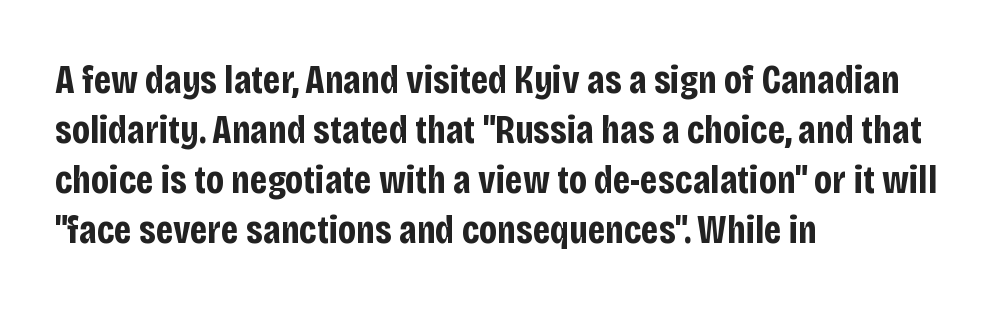
Serif or sans? Sans — the stroke terminals are bare. The string is rendered with underlining switched off. Think of a printed novel: that variable character pitch is what you see here. Between one letter and the next there's only the usual sliver of space. The ragged edge is on the right, which tells us the setting is flush left.
